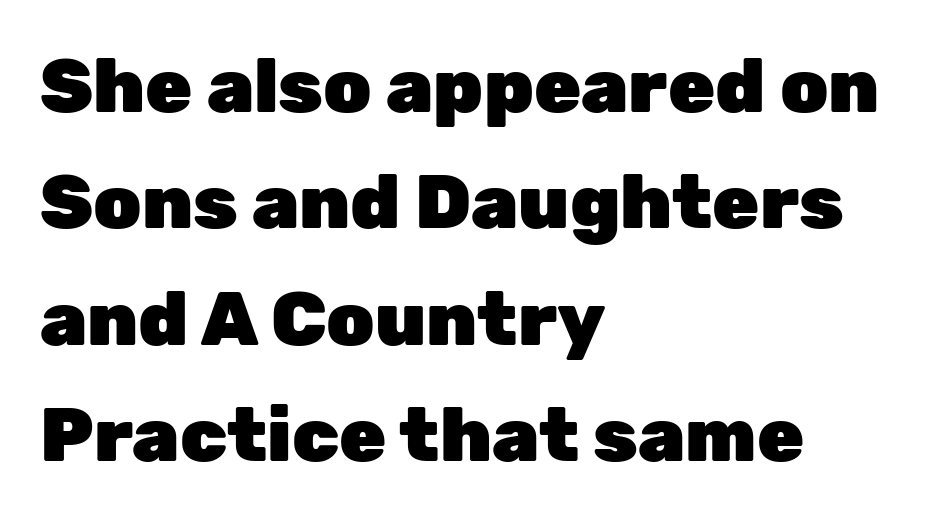
Does the leading feel generous? No, just average. This rendering features lettering with no underline. The paragraph has a hard left edge and a soft right edge. Character widths vary here, with narrow letters taking less room than wide ones. In terms of letterspacing, this is plain default setting.
